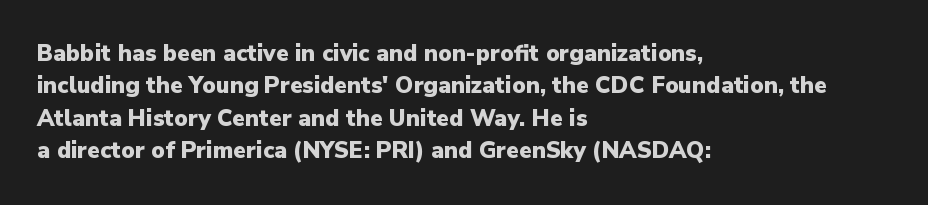
The image shows 23 px bold type, upright; set left-aligned, normal line spacing (1.41x), normal letter spacing, not underlined.
